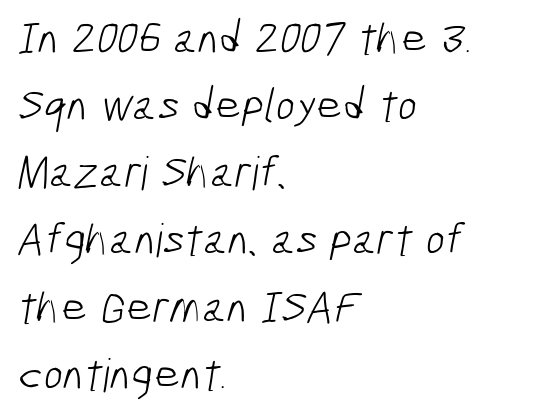
The image shows 46 px light, condensed sans-serif type; set left-aligned, normal line spacing (1.46x), normal letter spacing, not underlined; low stroke contrast and a medium x-height.
